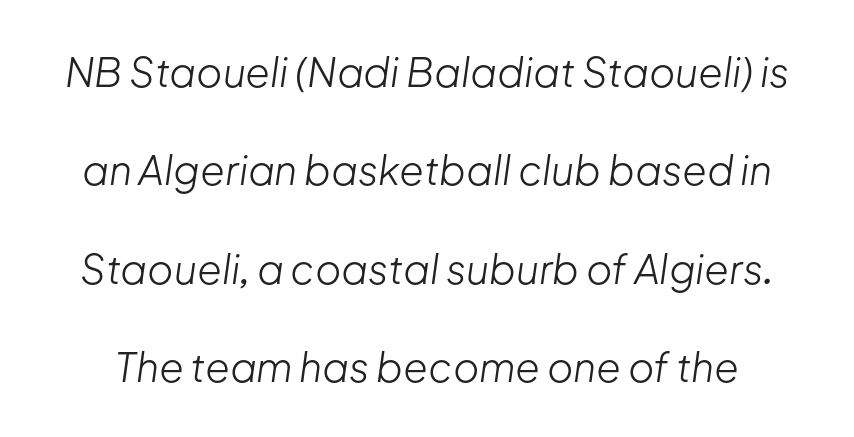
{"italic": "yes", "lean": "right", "slant_degrees": 8, "bold": "no", "weight": "light", "width": "normal", "stroke_contrast": "low", "x_height": "medium", "monospaced": "no", "underline": "no", "line_spacing": "loose", "line_spacing_ratio": 2.46, "letter_spacing": "normal", "letter_spacing_em": 0.0, "glyph_px": 40}
